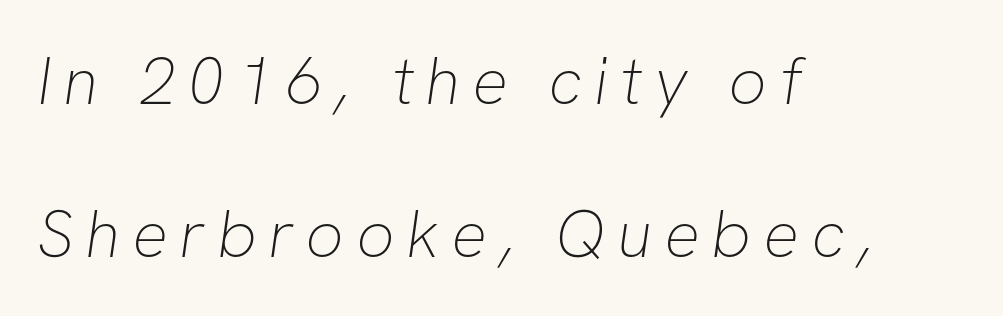
Q: Is the text bold? A: No.
Q: Is the typeface a serif or a sans-serif typeface? A: Sans-serif.
Q: Is the text underlined? A: No.
Q: How is the paragraph aligned? A: Left-aligned.
Q: Is the spacing between lines tight, normal or loose? A: Loose.
Q: Width (condensed, normal, or wide)? A: Normal.
Q: Stroke contrast? A: Low.
Q: x-height? A: Medium.
Q: Monospaced? A: No.
